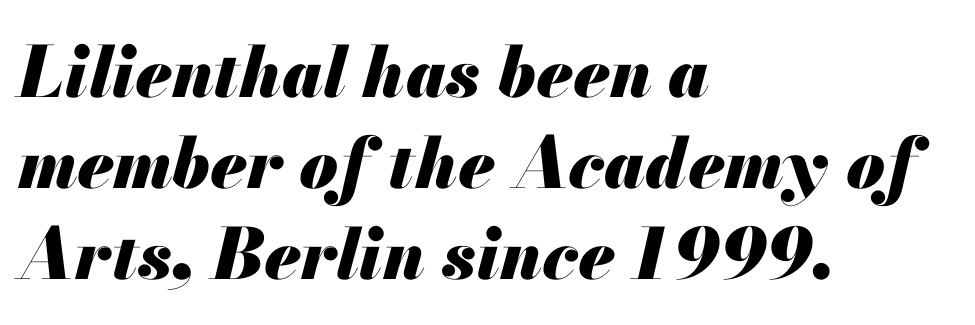
The image shows 70 px heavy type, italic (leaning right); set left-aligned, normal line spacing (1.3x), normal letter spacing, not underlined; medium stroke contrast and a small x-height.
